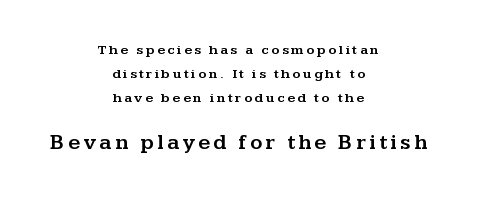
{"italic": "no", "underline": "no", "align": "center", "line_spacing_ratio": 1.72, "larger_block": "second", "size_ratio": 1.5, "glyph_px": 21}
